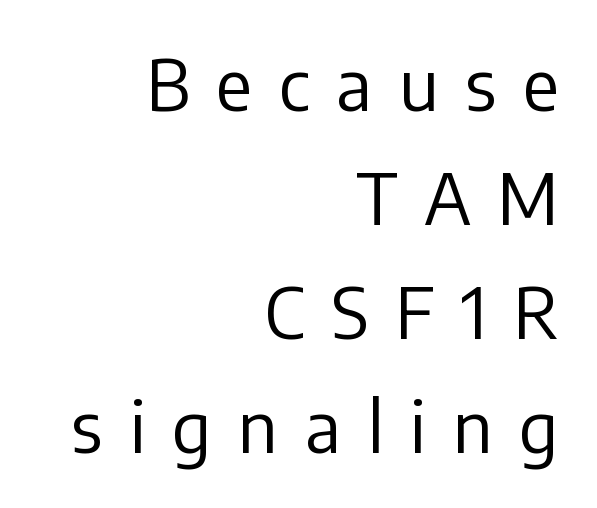
Q: Is the text bold? A: No.
Q: Is the text italic (slanted)? A: No, it is upright.
Q: Is the typeface a serif or a sans-serif typeface? A: Sans-serif.
Q: Is the text underlined? A: No.
Q: How is the paragraph aligned? A: Right-aligned.
Q: Is the spacing between letters normal or unusually wide? A: Unusually wide.
Q: Is the spacing between lines tight, normal or loose? A: Normal.
Q: Width (condensed, normal, or wide)? A: Normal.
Q: Stroke contrast? A: Low.
Q: x-height? A: Medium.
Q: Monospaced? A: No.
